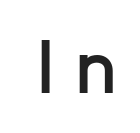
{"serif": "no", "italic": "no", "bold": "semi", "weight": "semibold", "width": "normal", "stroke_contrast": "low", "x_height": "medium", "monospaced": "no", "underline": "no", "letter_spacing": "wide", "letter_spacing_em": 0.31, "glyph_px": 74}
